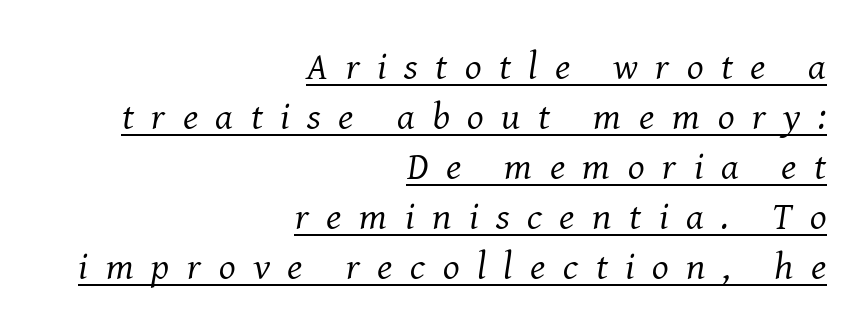
Q: Is the text bold? A: No.
Q: Is the text italic (slanted)? A: Yes, it leans right by about 8 degrees.
Q: Is the typeface a serif or a sans-serif typeface? A: Serif.
Q: Is the text underlined? A: Yes.
Q: How is the paragraph aligned? A: Right-aligned.
Q: Is the spacing between letters normal or unusually wide? A: Unusually wide.
Q: Is the spacing between lines tight, normal or loose? A: Normal.
Q: Width (condensed, normal, or wide)? A: Normal.
Q: Stroke contrast? A: Medium.
Q: x-height? A: Medium.
Q: Monospaced? A: No.
